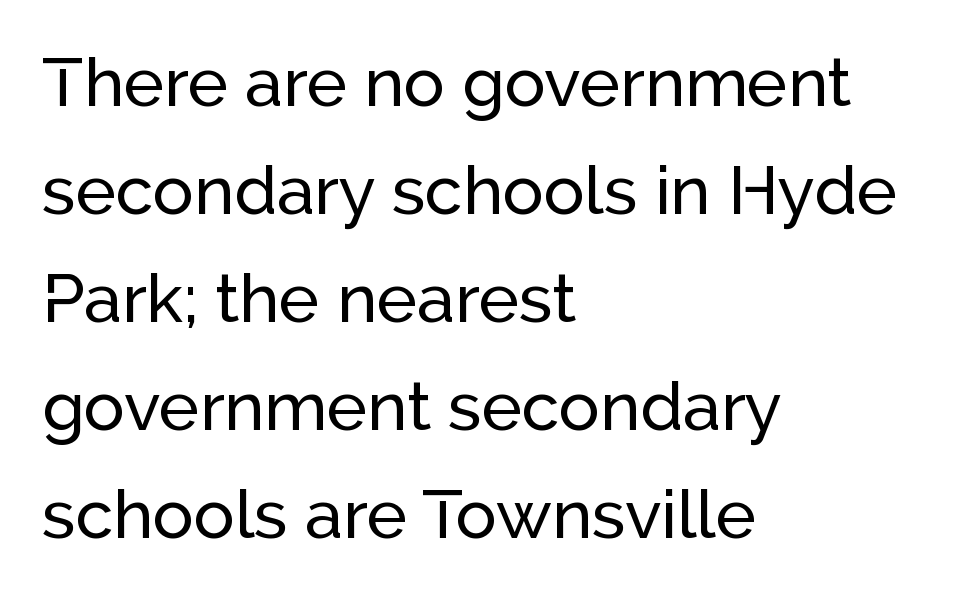
Tracking value appears to be zero — textbook default spacing. Style check: upright. A typesetter would label this face a sans. Character widths vary here, with narrow letters taking less room than wide ones. Anything drawn beneath the words? Only blank space. Alignment: flush left.
